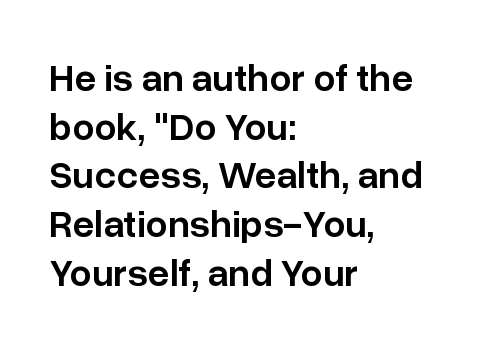
The image shows 39 px semibold sans-serif type, upright; set left-aligned, normal line spacing (1.25x), normal letter spacing, not underlined; low stroke contrast and a medium x-height.
